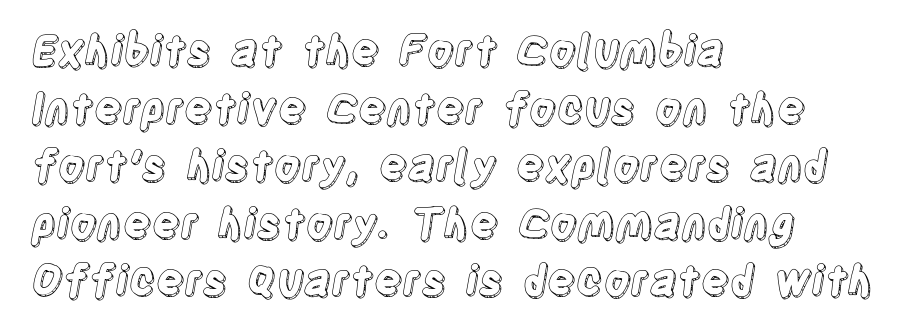
Q: Is the text italic (slanted)? A: Yes.
Q: Is the text underlined? A: No.
Q: How is the paragraph aligned? A: Left-aligned.
Q: Is the spacing between letters normal or unusually wide? A: Normal.
Q: Is the spacing between lines tight, normal or loose? A: Normal.
Q: Width (condensed, normal, or wide)? A: Condensed.
Q: x-height? A: Large.
Q: Monospaced? A: No.
